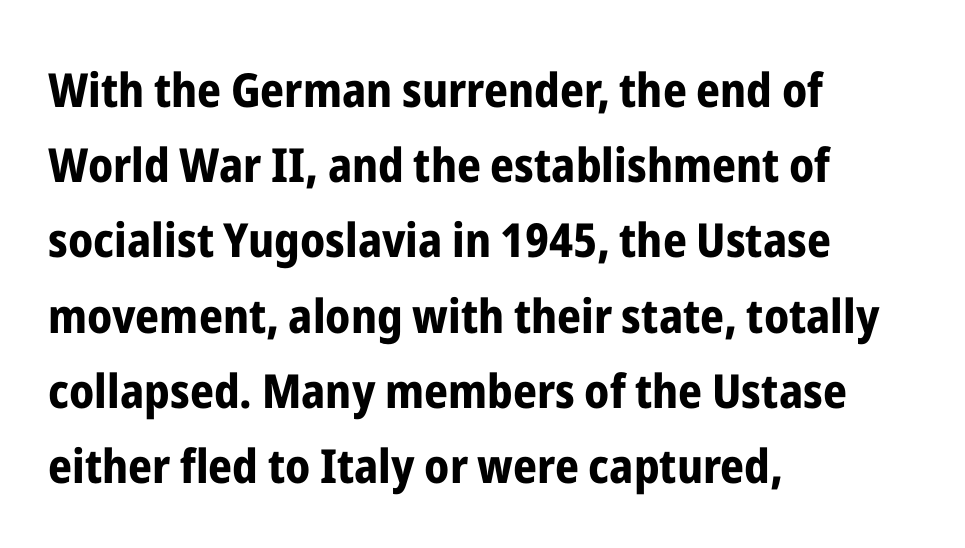
The image shows 47 px bold, condensed sans-serif type, upright; set left-aligned, normal line spacing (1.6x), normal letter spacing, not underlined; low stroke contrast and a medium x-height.
